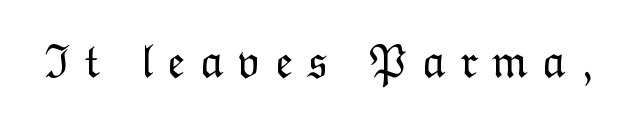
{"italic": "no", "bold": "no", "weight": "light", "width": "normal", "stroke_contrast": "low", "x_height": "medium", "monospaced": "no", "underline": "no", "letter_spacing": "wide", "letter_spacing_em": 0.3, "glyph_px": 47}
